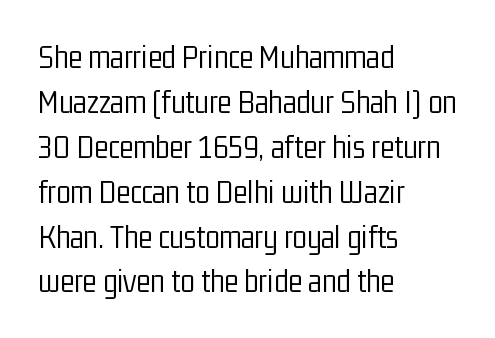
{"serif": "no", "italic": "no", "bold": "no", "weight": "light", "width": "condensed", "stroke_contrast": "low", "x_height": "medium", "monospaced": "no", "underline": "no", "align": "left", "line_spacing": "normal", "line_spacing_ratio": 1.36, "letter_spacing": "normal", "letter_spacing_em": 0.0, "glyph_px": 33}
